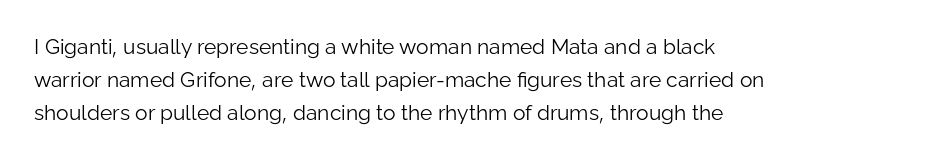
{"italic": "no", "bold": "no", "underline": "no", "align": "left", "line_spacing": "normal", "line_spacing_ratio": 1.58, "letter_spacing": "normal", "letter_spacing_em": 0.0, "glyph_px": 21}
